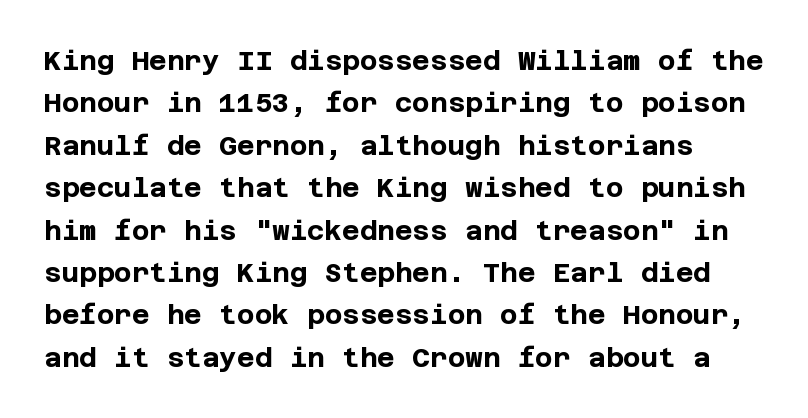
{"italic": "no", "bold": "yes", "underline": "no", "line_spacing": "normal", "line_spacing_ratio": 1.57, "letter_spacing": "normal", "letter_spacing_em": 0.0, "glyph_px": 27}
